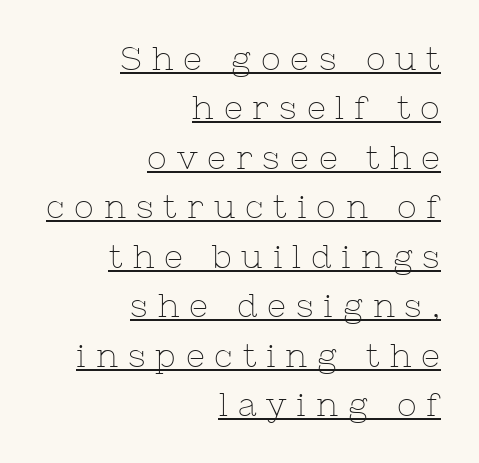
Q: Is the text bold? A: No.
Q: Is the text italic (slanted)? A: No, it is upright.
Q: Is the typeface a serif or a sans-serif typeface? A: Serif.
Q: Is the text underlined? A: Yes.
Q: How is the paragraph aligned? A: Right-aligned.
Q: Is the spacing between letters normal or unusually wide? A: Unusually wide.
Q: Is the spacing between lines tight, normal or loose? A: Normal.
Q: Width (condensed, normal, or wide)? A: Normal.
Q: Stroke contrast? A: Low.
Q: x-height? A: Medium.
Q: Monospaced? A: No.
